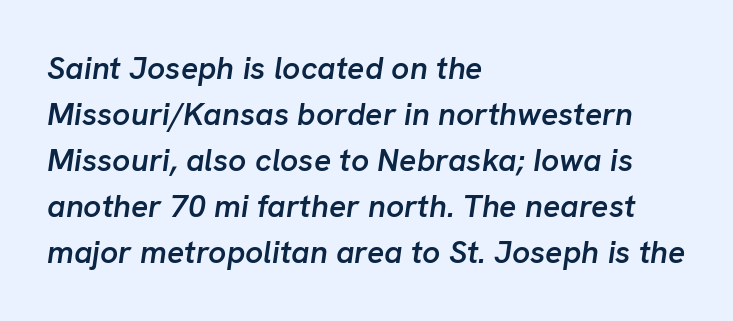
{"italic": "yes", "lean": "right", "slant_degrees": 8, "bold": "semi", "weight": "semibold", "width": "normal", "stroke_contrast": "low", "x_height": "medium", "monospaced": "no", "underline": "no", "align": "left", "line_spacing": "normal", "line_spacing_ratio": 1.44, "letter_spacing": "normal", "letter_spacing_em": 0.0, "glyph_px": 32}
